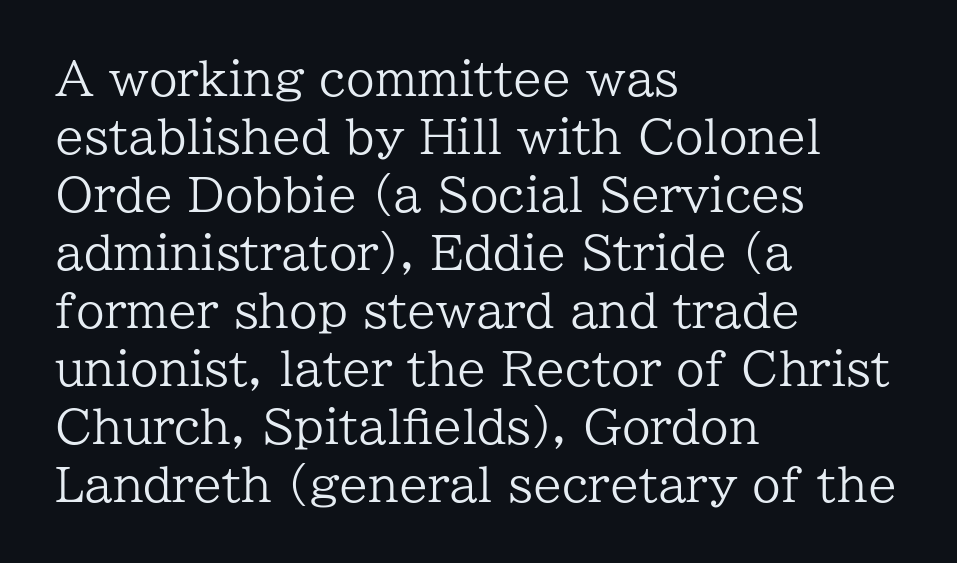
{"serif": "yes", "italic": "no", "bold": "no", "weight": "regular", "width": "normal", "stroke_contrast": "low", "x_height": "medium", "monospaced": "no", "underline": "no", "align": "left", "line_spacing": "normal", "line_spacing_ratio": 1.26, "letter_spacing": "normal", "letter_spacing_em": 0.0, "glyph_px": 46}
